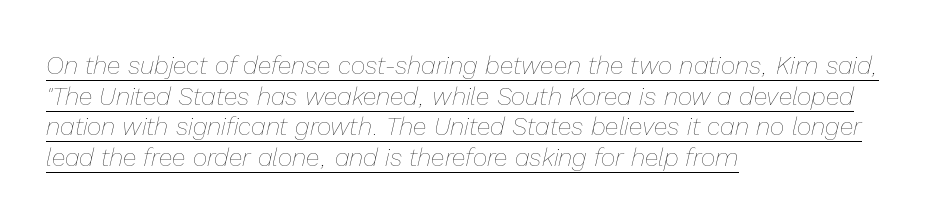
Q: Is the text bold? A: No.
Q: Is the text italic (slanted)? A: Yes, it leans right by about 13 degrees.
Q: Is the text underlined? A: Yes.
Q: How is the paragraph aligned? A: Left-aligned.
Q: Is the spacing between letters normal or unusually wide? A: Normal.
